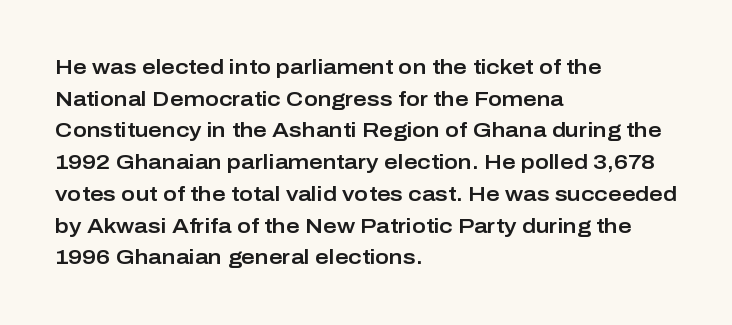
Has an underline been added? It has not. Do the letters lean? They stand straight. Notice how descenders clear the ascenders below comfortably — that's standard leading. The line texture is even and compact thanks to regular tracking.
